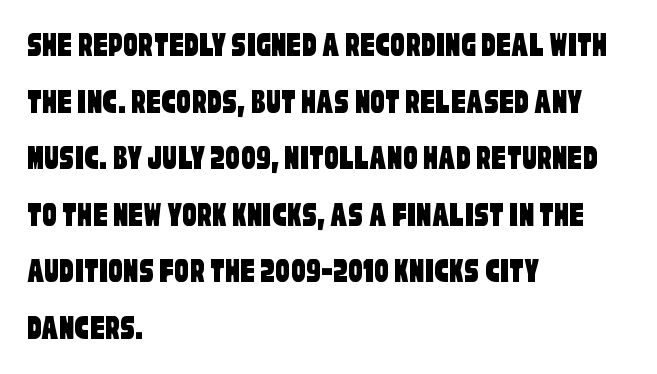
{"serif": "no", "width": "condensed", "stroke_contrast": "low", "x_height": "large", "monospaced": "no", "underline": "no", "align": "left", "line_spacing": "normal", "line_spacing_ratio": 1.57, "letter_spacing": "normal", "letter_spacing_em": 0.0, "glyph_px": 36}
